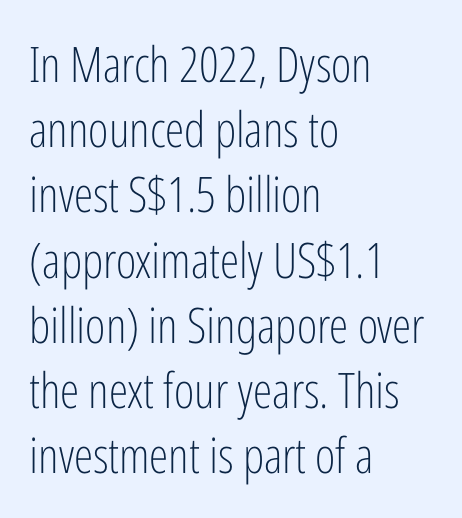
Q: Is the text bold? A: No.
Q: Is the text italic (slanted)? A: No, it is upright.
Q: Is the typeface a serif or a sans-serif typeface? A: Sans-serif.
Q: Is the text underlined? A: No.
Q: How is the paragraph aligned? A: Left-aligned.
Q: Is the spacing between letters normal or unusually wide? A: Normal.
Q: Is the spacing between lines tight, normal or loose? A: Normal.
Q: Width (condensed, normal, or wide)? A: Condensed.
Q: Stroke contrast? A: Low.
Q: x-height? A: Medium.
Q: Monospaced? A: No.
